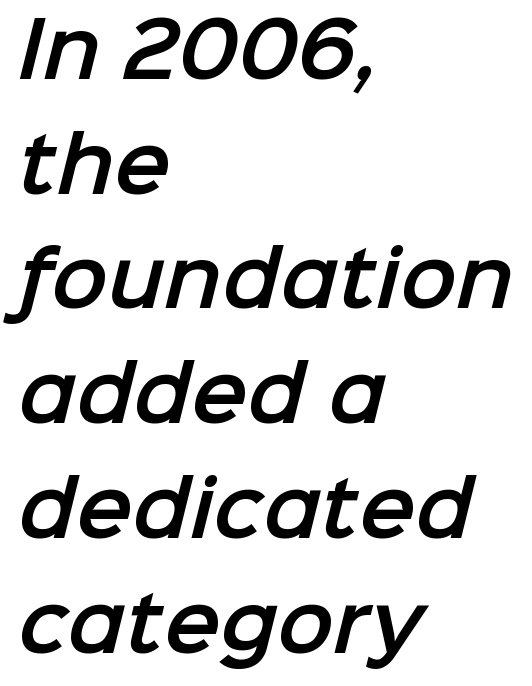
If you drew a ruler down the left edge, every line would touch it. The letterforms sit shoulder to shoulder at normal distance. A typesetter would call this leading conventional body-copy spacing. The type family on display is of the sans-serif kind. The gap between lines stays unmarked. Here the designer chose a conventional face with non-uniform glyph widths.
